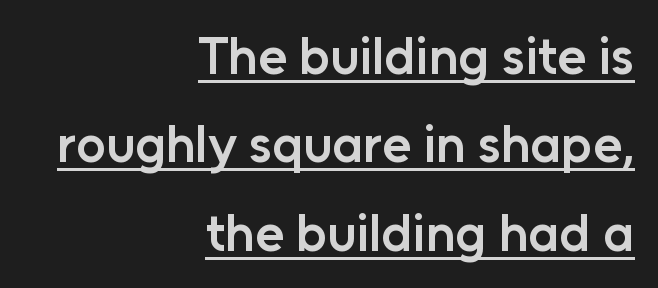
Q: Is the text bold? A: Semi-bold.
Q: Is the text italic (slanted)? A: No, it is upright.
Q: Is the typeface a serif or a sans-serif typeface? A: Sans-serif.
Q: Is the text underlined? A: Yes.
Q: How is the paragraph aligned? A: Right-aligned.
Q: Is the spacing between letters normal or unusually wide? A: Normal.
Q: Is the spacing between lines tight, normal or loose? A: Normal.
Q: Width (condensed, normal, or wide)? A: Normal.
Q: Stroke contrast? A: Low.
Q: x-height? A: Medium.
Q: Monospaced? A: No.
